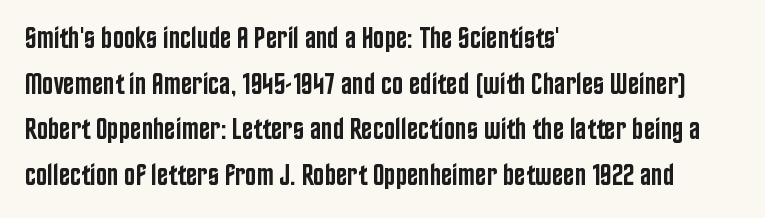
The image shows 30 px semibold, condensed sans-serif type, upright; set left-aligned, normal line spacing (1.52x), normal letter spacing, not underlined; low stroke contrast and a large x-height.
